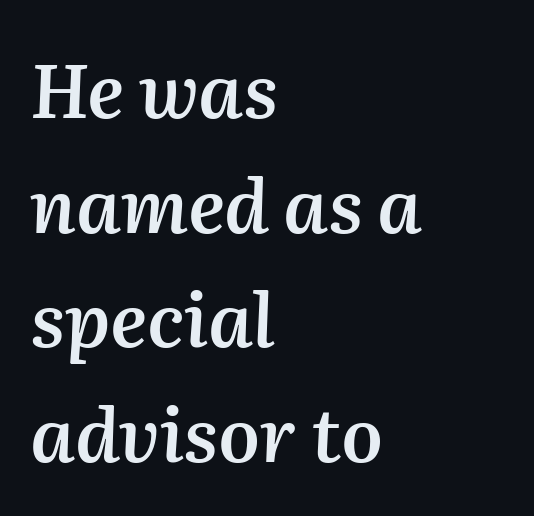
Q: Is the text bold? A: Semi-bold.
Q: Is the text italic (slanted)? A: Yes, it leans right by about 2 degrees.
Q: Is the text underlined? A: No.
Q: How is the paragraph aligned? A: Left-aligned.
Q: Is the spacing between letters normal or unusually wide? A: Normal.
Q: Is the spacing between lines tight, normal or loose? A: Normal.
Q: Width (condensed, normal, or wide)? A: Normal.
Q: Stroke contrast? A: Medium.
Q: x-height? A: Medium.
Q: Monospaced? A: No.
